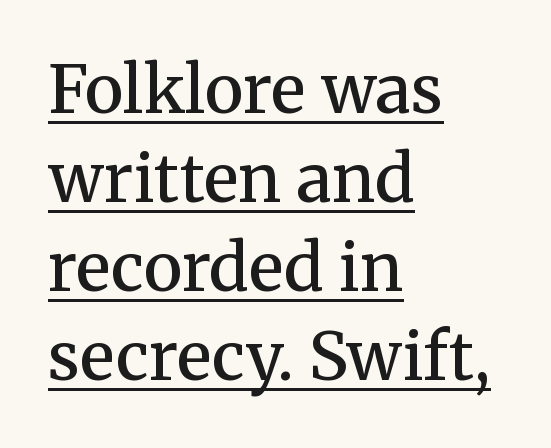
The image shows 66 px semibold serif type, upright; set left-aligned, normal line spacing (1.35x), normal letter spacing, underlined; medium stroke contrast and a medium x-height.
